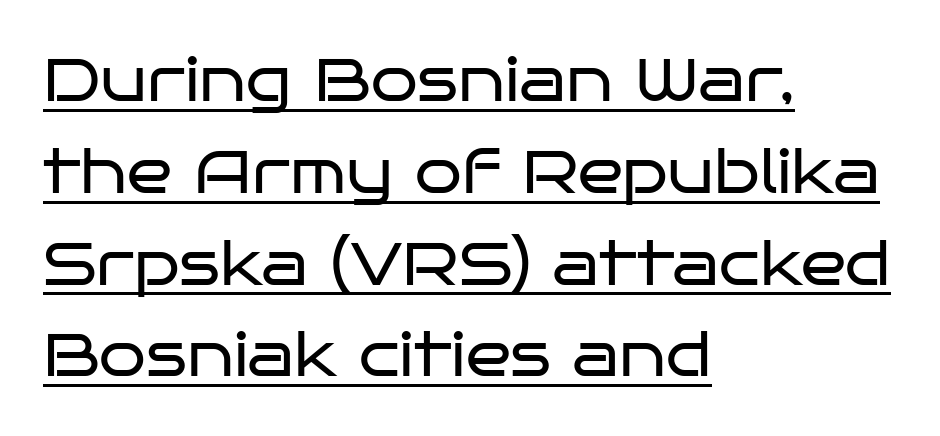
Students, observe: this is what conventionally led text looks like. The lettering is marked with a stroke running underneath it. You could not count columns in this text — the font is proportionally spaced. Ordinary non-slanted type is in use.
